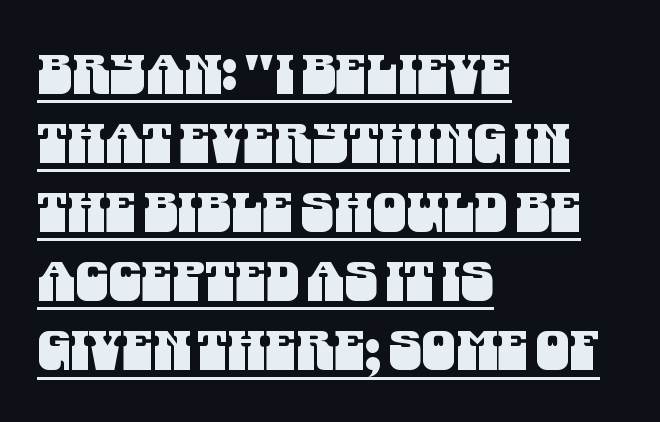
The letters sit at their default tracking, neither squeezed nor spread. The passage is arranged the way most books set body copy — flush left. Think of a printed novel: that variable character pitch is what you see here. Are there feet on the stems? There aren't — it's a sans.
